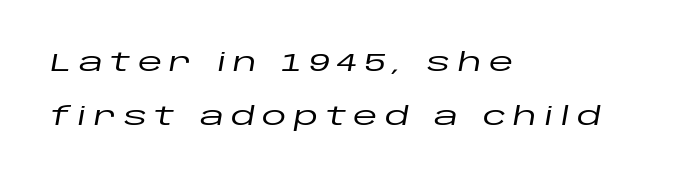
Students, note that the glyphs here are deliberately spaced far apart. If you measured baseline to baseline, you'd find a long distance. The string is rendered with underlining switched off. The font's italic variant was chosen for this text. If you drew a ruler down the left edge, every line would touch it.
